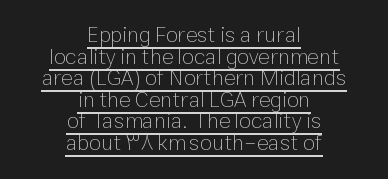
{"italic": "no", "bold": "no", "underline": "yes", "align": "center", "line_spacing": "tight", "line_spacing_ratio": 0.98, "letter_spacing": "normal", "letter_spacing_em": 0.0, "glyph_px": 22}
